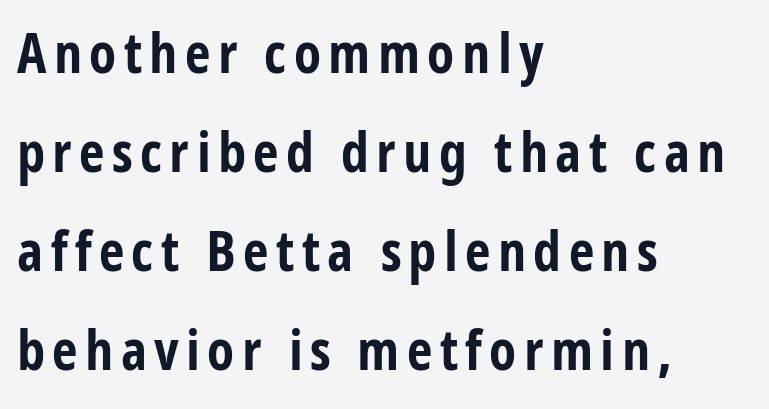
{"serif": "no", "italic": "no", "bold": "yes", "weight": "bold", "width": "condensed", "stroke_contrast": "low", "x_height": "large", "monospaced": "no", "underline": "no", "align": "left", "line_spacing_ratio": 1.77, "glyph_px": 56}
